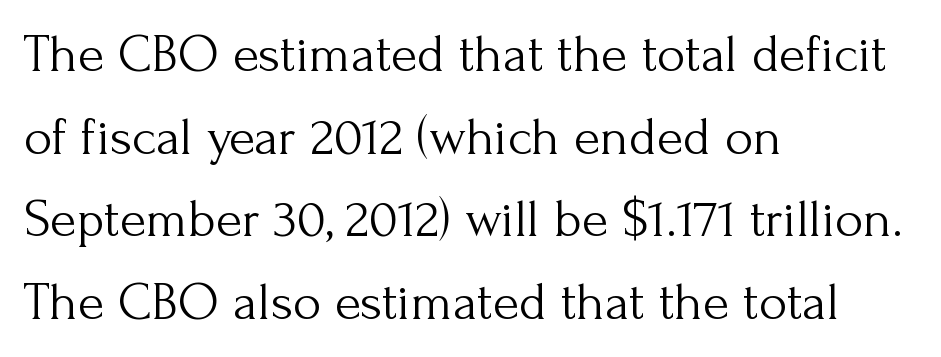
Q: Is the text bold? A: No.
Q: Is the text italic (slanted)? A: No, it is upright.
Q: Is the typeface a serif or a sans-serif typeface? A: Serif.
Q: Is the text underlined? A: No.
Q: How is the paragraph aligned? A: Left-aligned.
Q: Is the spacing between letters normal or unusually wide? A: Normal.
Q: Is the spacing between lines tight, normal or loose? A: Normal.
Q: Width (condensed, normal, or wide)? A: Normal.
Q: Stroke contrast? A: Medium.
Q: x-height? A: Small.
Q: Monospaced? A: No.
